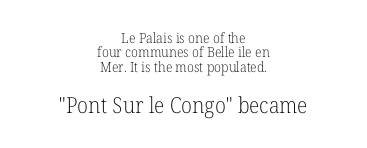
Is the letter spacing exaggerated? No — it looks like the ordinary default. Honestly, the rows look squashed on top of each other. Ascenders rise straight up at ninety degrees. Is the block centered? Yes — each line is placed symmetrically about the middle. The weight would be labelled regular, book, light, or lighter still.
